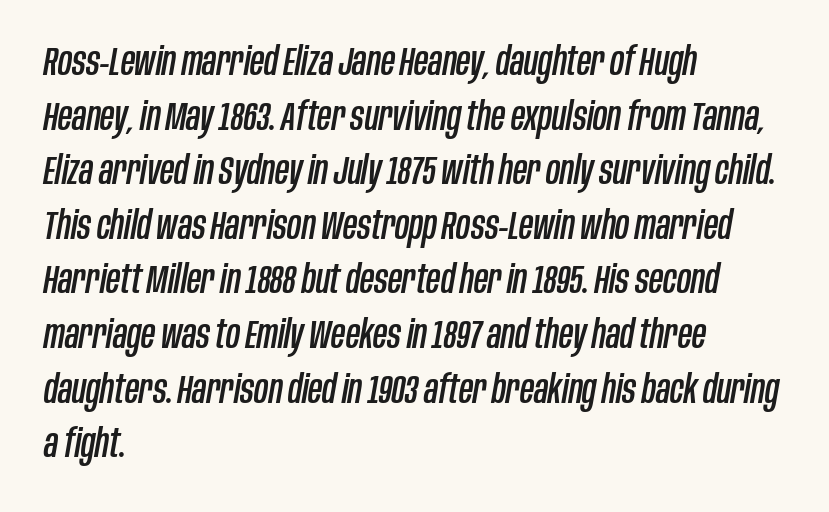
The image shows 39 px condensed type, italic (leaning right); set left-aligned, normal line spacing (1.4x), normal letter spacing, not underlined; low stroke contrast and a large x-height.
